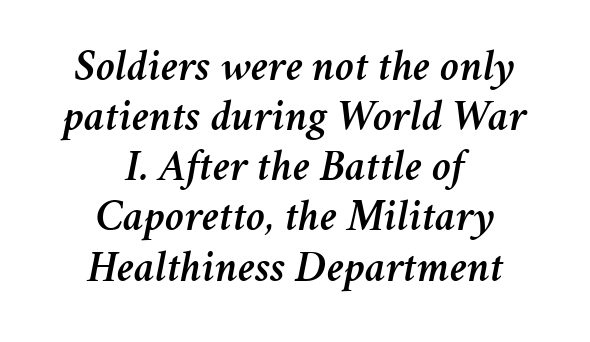
Q: Is the text italic (slanted)? A: Yes, it leans right by about 11 degrees.
Q: Is the text underlined? A: No.
Q: How is the paragraph aligned? A: Centered.
Q: Is the spacing between letters normal or unusually wide? A: Normal.
Q: Is the spacing between lines tight, normal or loose? A: Tight.
Q: Width (condensed, normal, or wide)? A: Normal.
Q: Stroke contrast? A: Medium.
Q: x-height? A: Medium.
Q: Monospaced? A: No.
